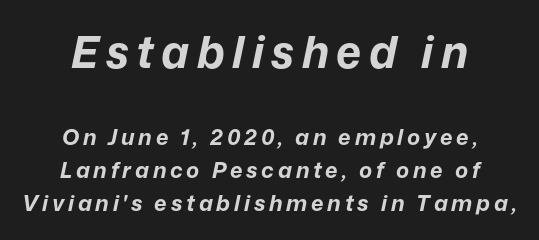
{"italic": "yes", "lean": "right", "slant_degrees": 12, "bold": "yes", "weight": "bold", "width": "normal", "stroke_contrast": "low", "x_height": "medium", "monospaced": "no", "underline": "no", "align": "center", "line_spacing": "normal", "line_spacing_ratio": 1.5, "larger_block": "first", "size_ratio": 2.0, "glyph_px": 44}
